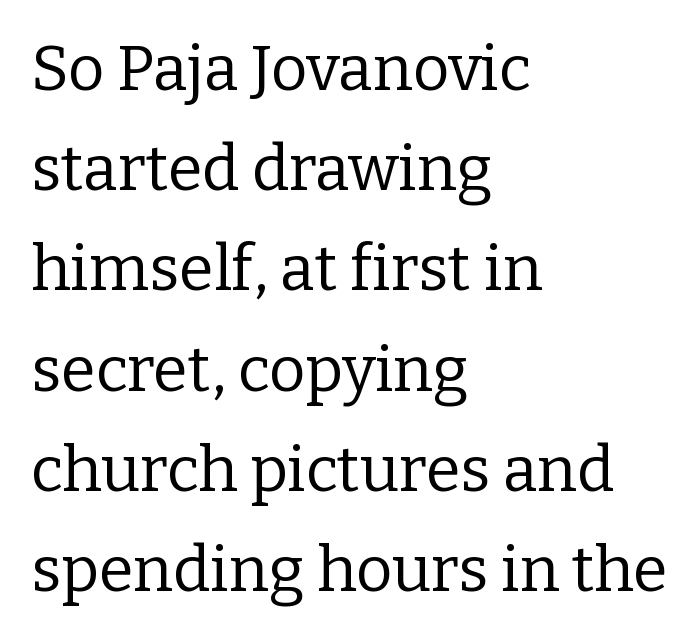
The image shows 63 px regular-weight serif type, upright; set left-aligned, normal line spacing (1.59x), normal letter spacing, not underlined; low stroke contrast and a medium x-height.
